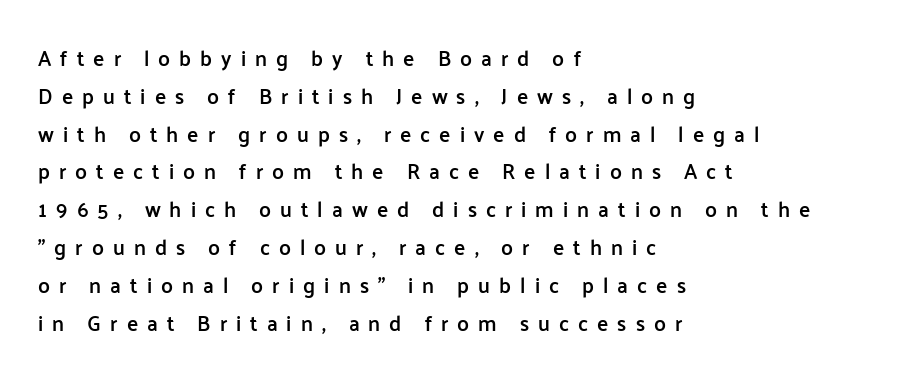
The image shows 21 px text type, upright; set left-aligned, line spacing 1.8x, unusually wide letter spacing (+0.43 em), not underlined.
